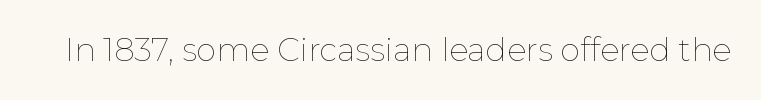
Q: Is the text bold? A: No.
Q: Is the text italic (slanted)? A: No, it is upright.
Q: Is the text underlined? A: No.
Q: Is the spacing between letters normal or unusually wide? A: Normal.
Q: Width (condensed, normal, or wide)? A: Normal.
Q: Stroke contrast? A: Low.
Q: x-height? A: Medium.
Q: Monospaced? A: No.
